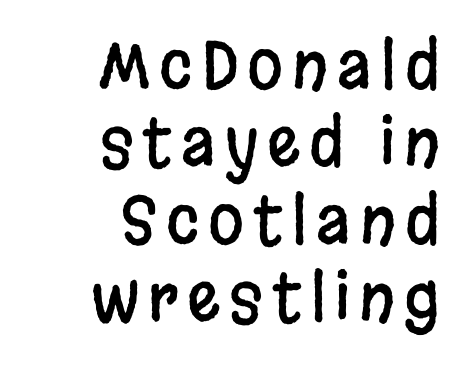
The image shows 65 px condensed sans-serif type, upright; set right-aligned, line spacing 1.19x, not underlined; low stroke contrast and a large x-height.
